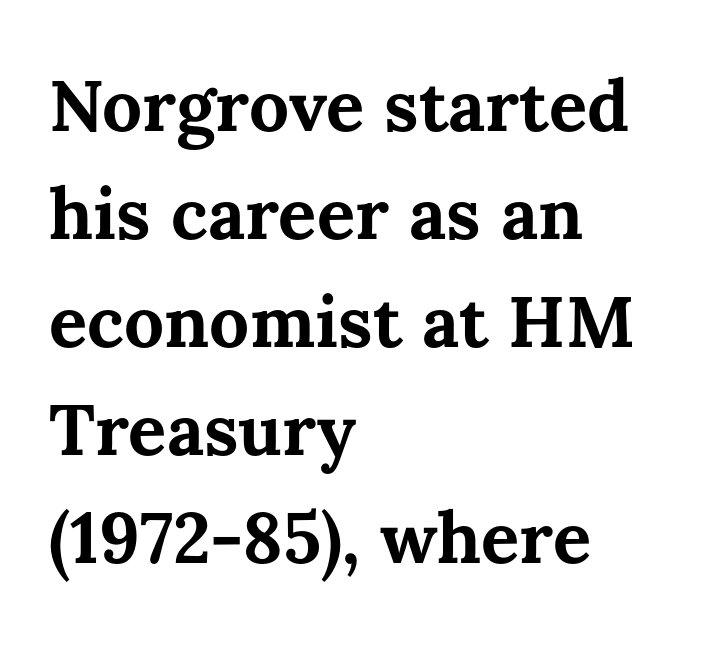
The rendering anchors every line to the left-hand side. Vertically, the passage feels balanced, rows spaced as you'd expect. Underline: absent. Character widths vary here, with narrow letters taking less room than wide ones.
